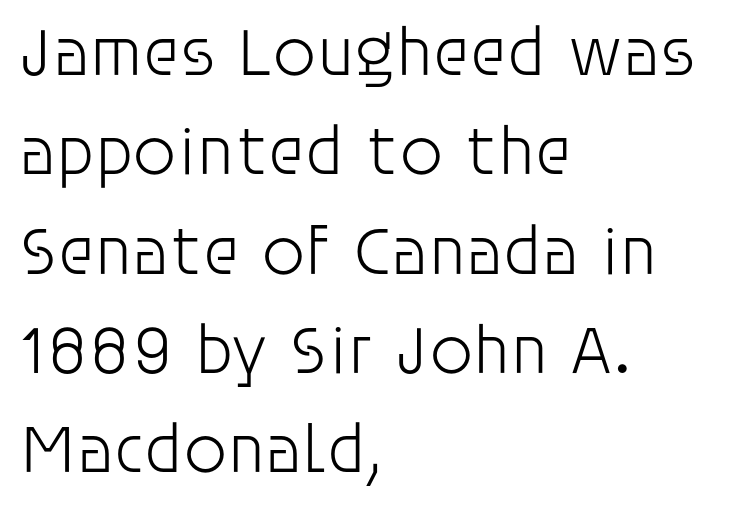
Italic? Not at all — the glyphs are vertical. Every row of glyphs begins at an identical x-position on the left. Spacing between characters is what you'd get straight out of the box. Counters stay open thanks to moderate or lighter strokes.
